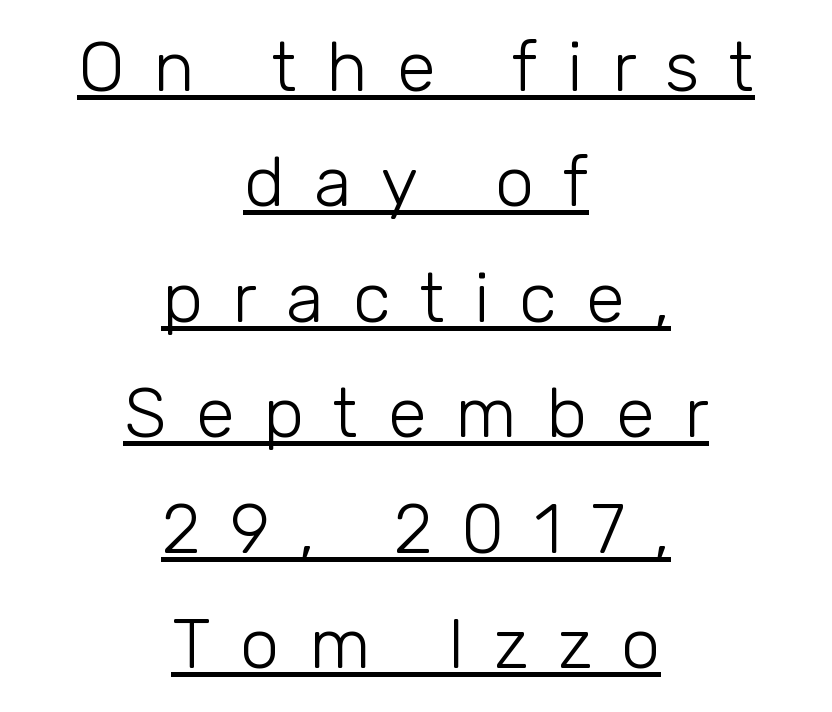
{"serif": "no", "italic": "no", "bold": "no", "weight": "light", "width": "normal", "stroke_contrast": "low", "x_height": "medium", "monospaced": "no", "underline": "yes", "align": "center", "line_spacing": "normal", "line_spacing_ratio": 1.65, "letter_spacing": "wide", "letter_spacing_em": 0.42, "glyph_px": 70}
